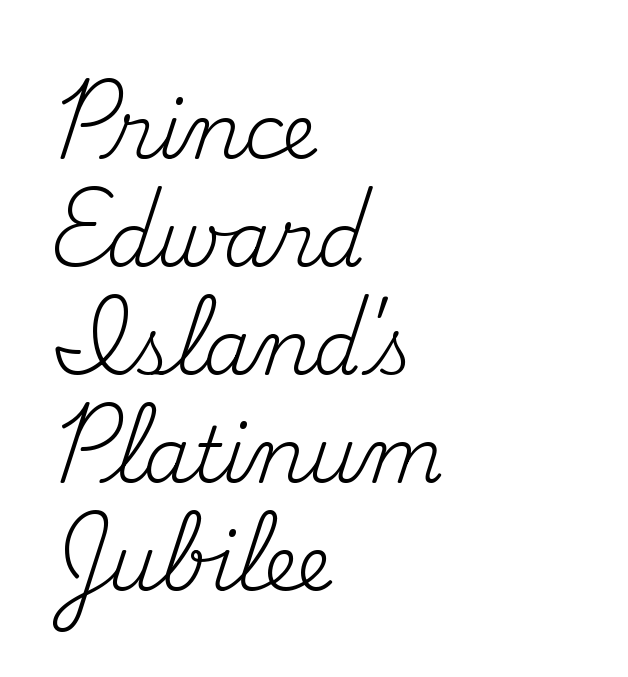
The image shows 76 px regular-weight serif type; set left-aligned, normal line spacing (1.42x), normal letter spacing, not underlined; medium stroke contrast and a small x-height.
